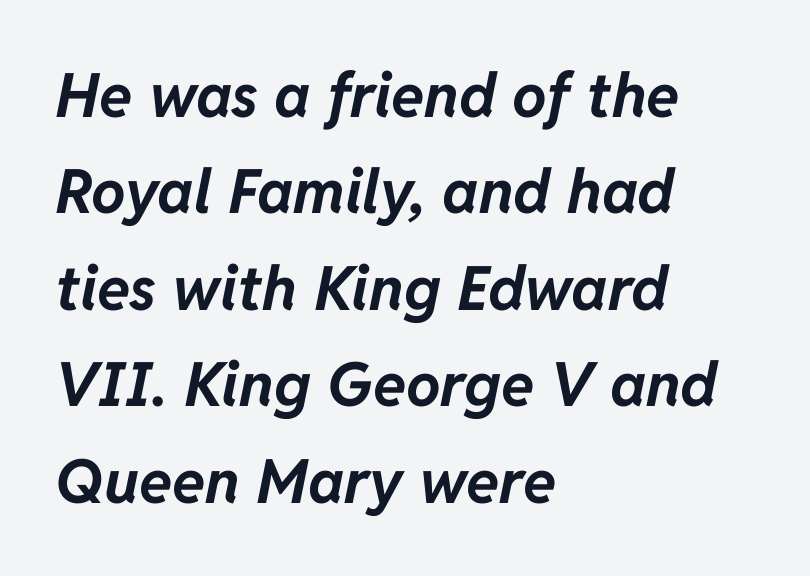
Q: Is the text bold? A: Yes.
Q: Is the text italic (slanted)? A: Yes, it leans right by about 11 degrees.
Q: Is the text underlined? A: No.
Q: How is the paragraph aligned? A: Left-aligned.
Q: Is the spacing between letters normal or unusually wide? A: Normal.
Q: Is the spacing between lines tight, normal or loose? A: Normal.
Q: Width (condensed, normal, or wide)? A: Normal.
Q: Stroke contrast? A: Low.
Q: x-height? A: Medium.
Q: Monospaced? A: No.
